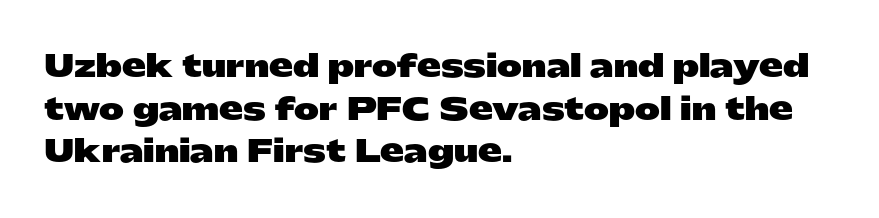
{"serif": "no", "italic": "no", "bold": "yes", "weight": "heavy", "width": "wide", "stroke_contrast": "low", "x_height": "medium", "monospaced": "no", "underline": "no", "align": "left", "line_spacing": "normal", "line_spacing_ratio": 1.42, "letter_spacing": "normal", "letter_spacing_em": 0.0, "glyph_px": 30}
